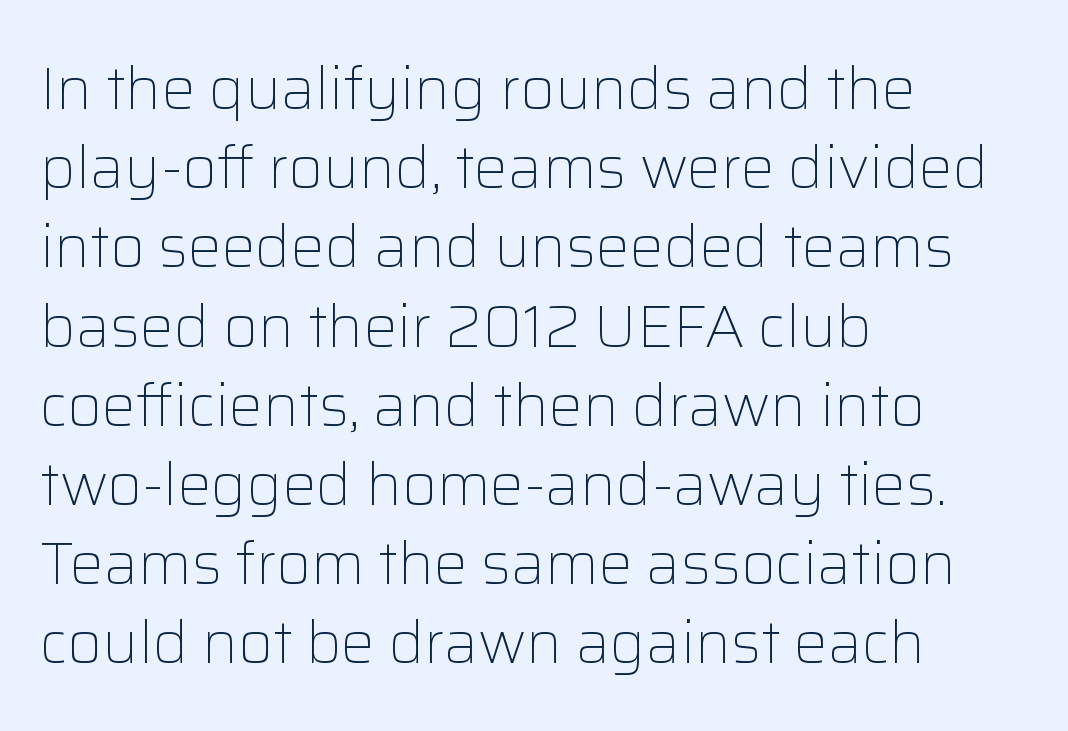
The image shows 60 px light sans-serif type, upright; set left-aligned, normal line spacing (1.32x), normal letter spacing, not underlined; low stroke contrast and a medium x-height.
